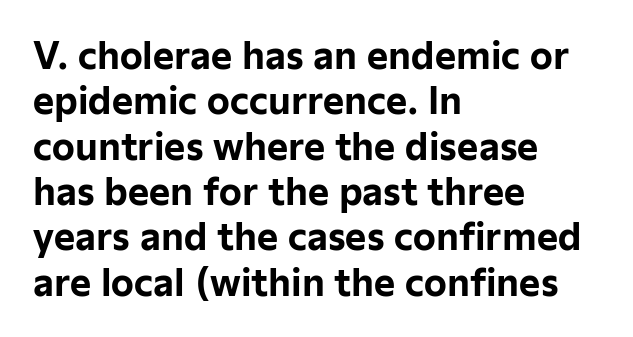
{"serif": "no", "italic": "no", "bold": "yes", "weight": "bold", "width": "normal", "stroke_contrast": "low", "x_height": "medium", "monospaced": "no", "underline": "no", "align": "left", "line_spacing": "normal", "line_spacing_ratio": 1.26, "letter_spacing": "normal", "letter_spacing_em": 0.0, "glyph_px": 36}
